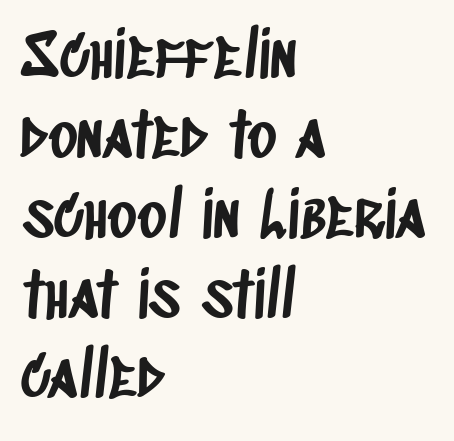
Leading matches the norm, producing a regular column. Characters follow at the spacing the type designer built in. Is this a sans? Yes — the strokes have no serifs. Character widths vary here, with narrow letters taking less room than wide ones.
